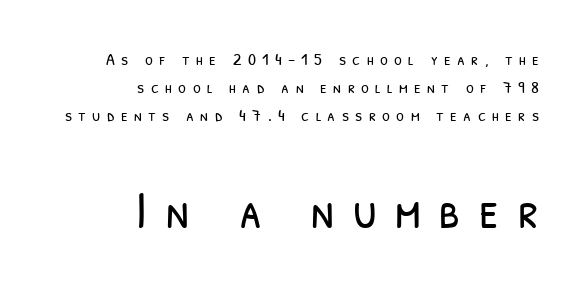
Unlike a traditional serif, this face leaves its strokes unadorned. Someone cranked the tracking dial way up on this one. The rendering uses a moderate line-height, typical for paragraphs. This sample has the flowing, uneven cadence of proportional lettering. If you squint, the bottom block still reads clearly — it's the larger of the two.
